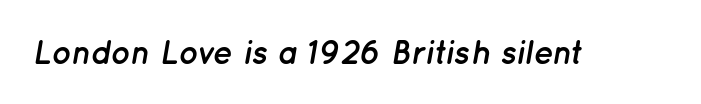
{"italic": "yes", "lean": "right", "slant_degrees": 12, "bold": "yes", "weight": "semibold", "width": "normal", "stroke_contrast": "low", "x_height": "medium", "monospaced": "no", "underline": "no", "letter_spacing": "normal", "letter_spacing_em": 0.0, "glyph_px": 33}
